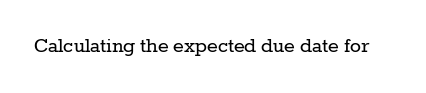
The image shows 23 px text type, upright; set normal letter spacing, not underlined.
